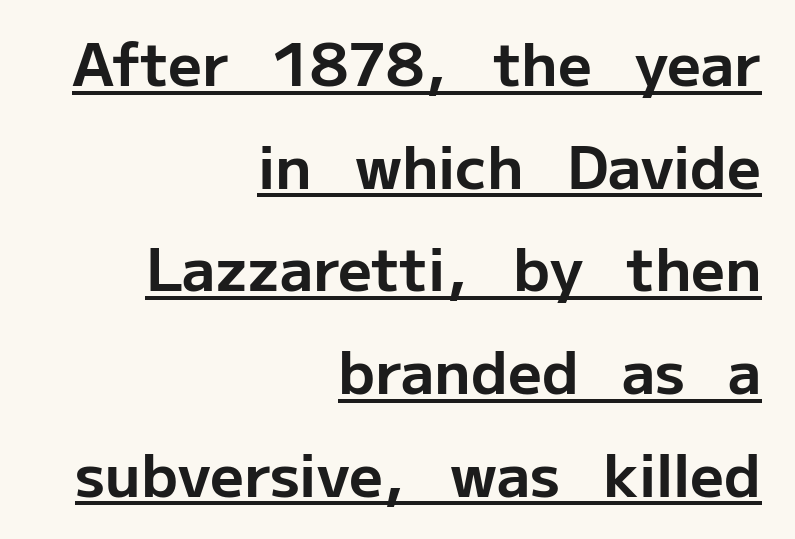
To sum up the face: it is a sans, with no serifs. Italic? Not at all — the glyphs are vertical. Every row of glyphs terminates at an identical x-position on the right. The rendering uses natural spacing where letterforms have individual widths. The lettering is marked with a stroke running underneath it.
